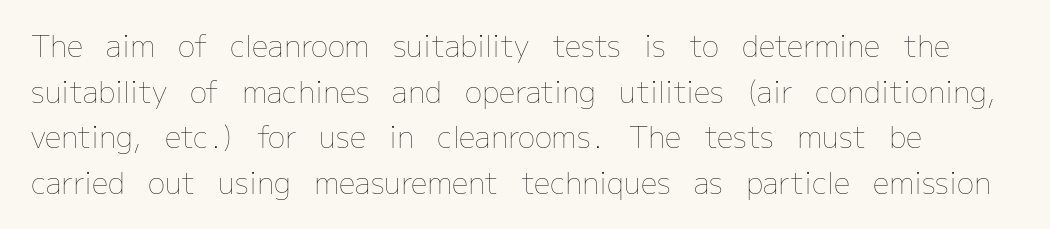
Q: Is the text bold? A: No.
Q: Is the text italic (slanted)? A: No, it is upright.
Q: Is the text underlined? A: No.
Q: Is the spacing between letters normal or unusually wide? A: Normal.
Q: Is the spacing between lines tight, normal or loose? A: Normal.
Q: Width (condensed, normal, or wide)? A: Normal.
Q: Stroke contrast? A: Low.
Q: x-height? A: Medium.
Q: Monospaced? A: No.
